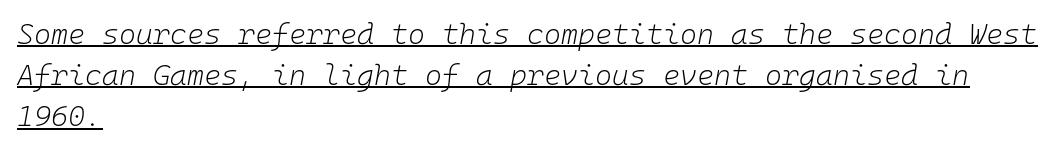
This sample has the even, mechanical cadence of fixed-width lettering. The type is set solid horizontally, with unmodified tracking. Vertically, the passage feels balanced, rows spaced as you'd expect. Where is the straight margin? On the left. Rendered with sloped, italic letterforms. Emphasis is given by a line drawn under the lettering.
